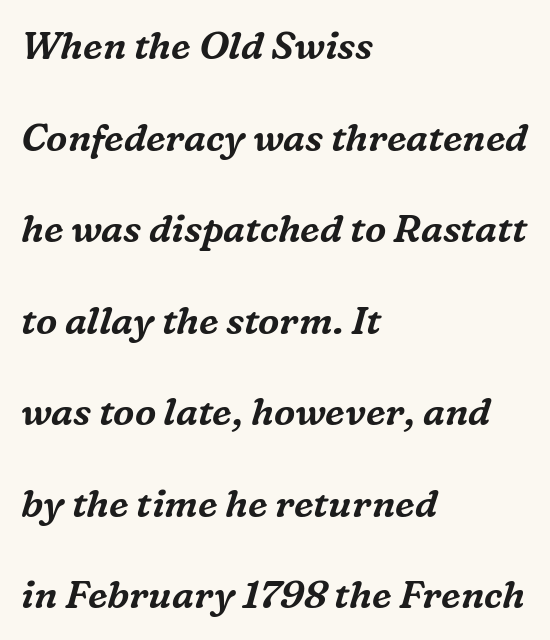
{"serif": "yes", "italic": "yes", "lean": "right", "slant_degrees": 16, "width": "normal", "stroke_contrast": "medium", "x_height": "medium", "monospaced": "no", "underline": "no", "align": "left", "line_spacing": "loose", "line_spacing_ratio": 2.41, "letter_spacing": "normal", "letter_spacing_em": 0.0, "glyph_px": 38}
